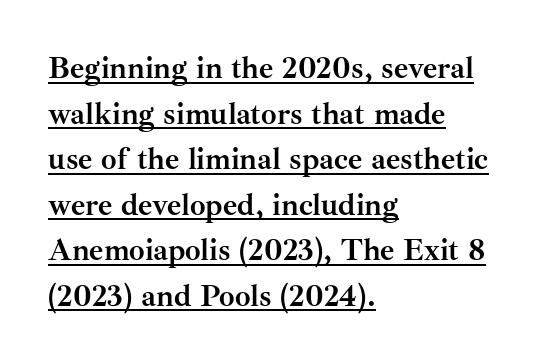
The specimen includes a rule beneath the text block's lines. This sample uses a serif face. The line texture is even and compact thanks to regular tracking. When letters stand straight like this, we call the style roman or upright. Interline gaps are of average width in this sample.
